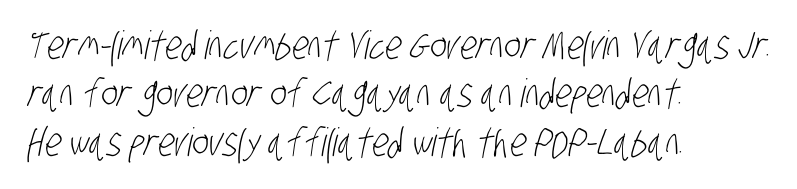
Examine the stroke ends and you'll find no serifs. This rendering features lettering with no underline. No letter is thick-stroked: the sample isn't bold. No extra tracking has been applied to these lines. Every row of glyphs begins at an identical x-position on the left. A typesetter would call this proportional, since set widths differ per character.
